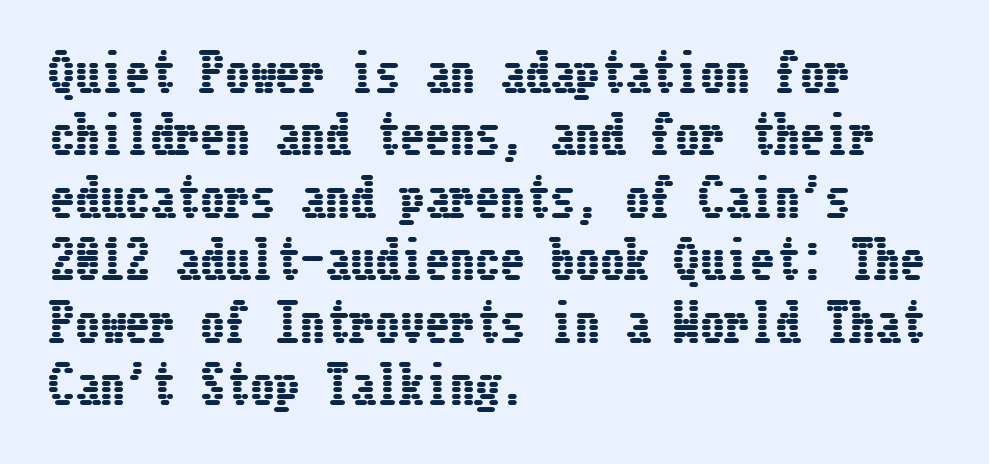
Q: Is the text italic (slanted)? A: No, it is upright.
Q: Is the text underlined? A: No.
Q: How is the paragraph aligned? A: Left-aligned.
Q: Is the spacing between letters normal or unusually wide? A: Normal.
Q: Is the spacing between lines tight, normal or loose? A: Normal.
Q: Width (condensed, normal, or wide)? A: Condensed.
Q: Stroke contrast? A: Low.
Q: x-height? A: Medium.
